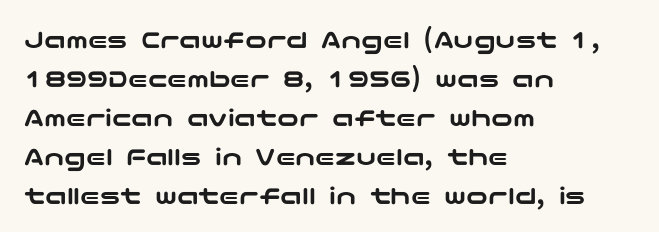
{"italic": "no", "underline": "no", "align": "left", "line_spacing": "normal", "line_spacing_ratio": 1.44, "letter_spacing": "normal", "letter_spacing_em": 0.0, "glyph_px": 27}
